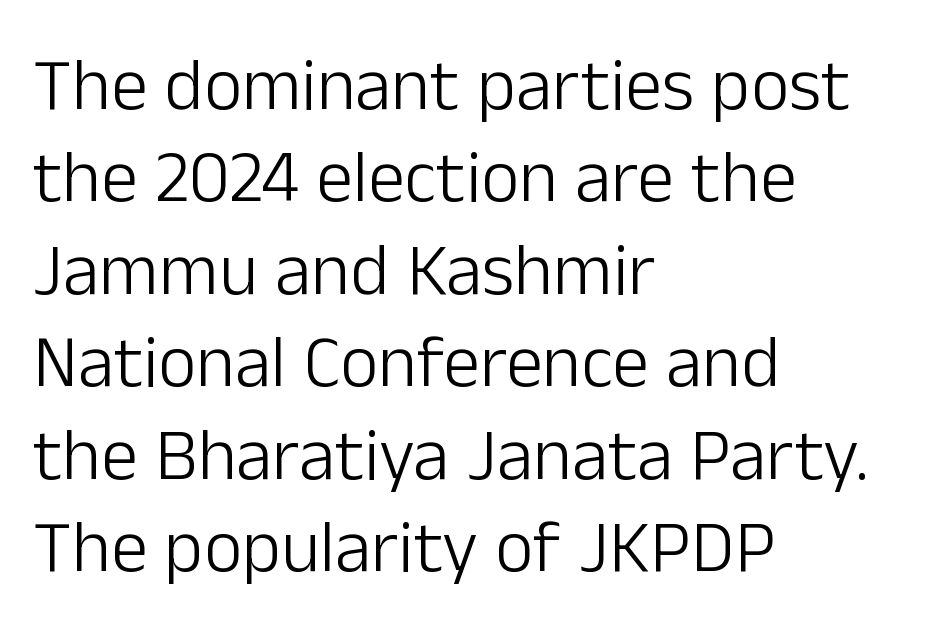
The image shows 74 px light sans-serif type, upright; set left-aligned, normal line spacing (1.25x), normal letter spacing, not underlined; low stroke contrast and a medium x-height.
